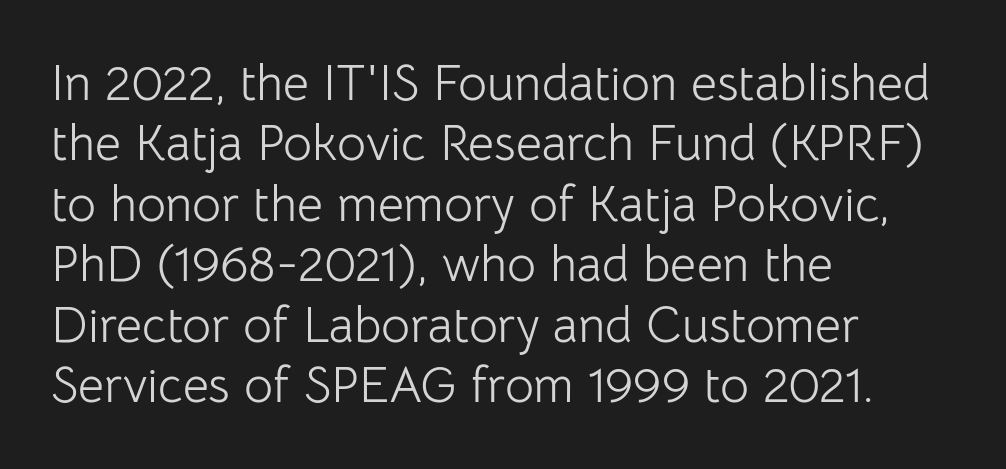
The image shows 50 px light sans-serif type, upright; set left-aligned, line spacing 1.21x, normal letter spacing, not underlined; low stroke contrast and a medium x-height.
